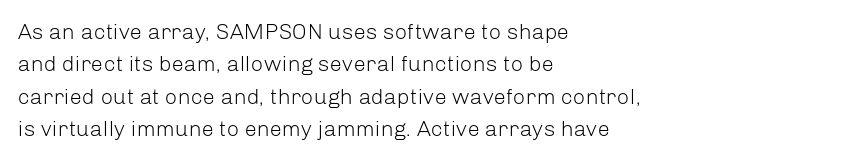
The image shows 22 px text type, upright; set left-aligned, normal line spacing (1.47x), normal letter spacing, not underlined.
